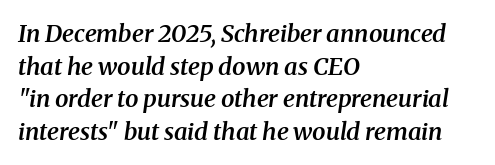
An italicized treatment has been applied to the whole sample. Glance below the letters and you will spot only blank space. What weight is shown? A semibold, between regular and bold. Does the leading feel generous? No, just average.
